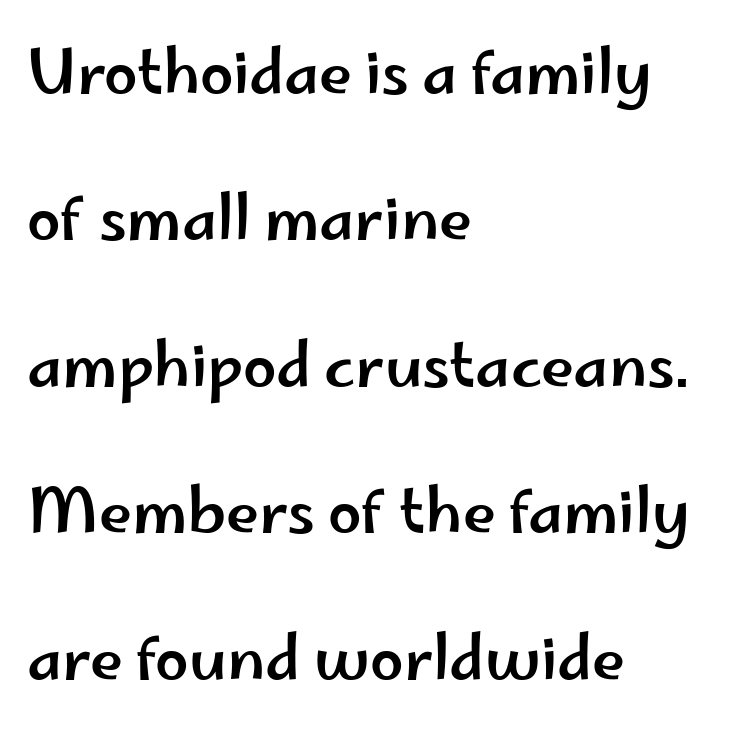
If you drew a ruler down the left edge, every line would touch it. Each letter keeps its own natural width here, so spacing adapts to shape. Letter spacing: default. Every stem runs plumb, perpendicular to the baseline. Honestly, the rows look like they've been pulled way apart. Just letters on the line, the space beneath them empty.
